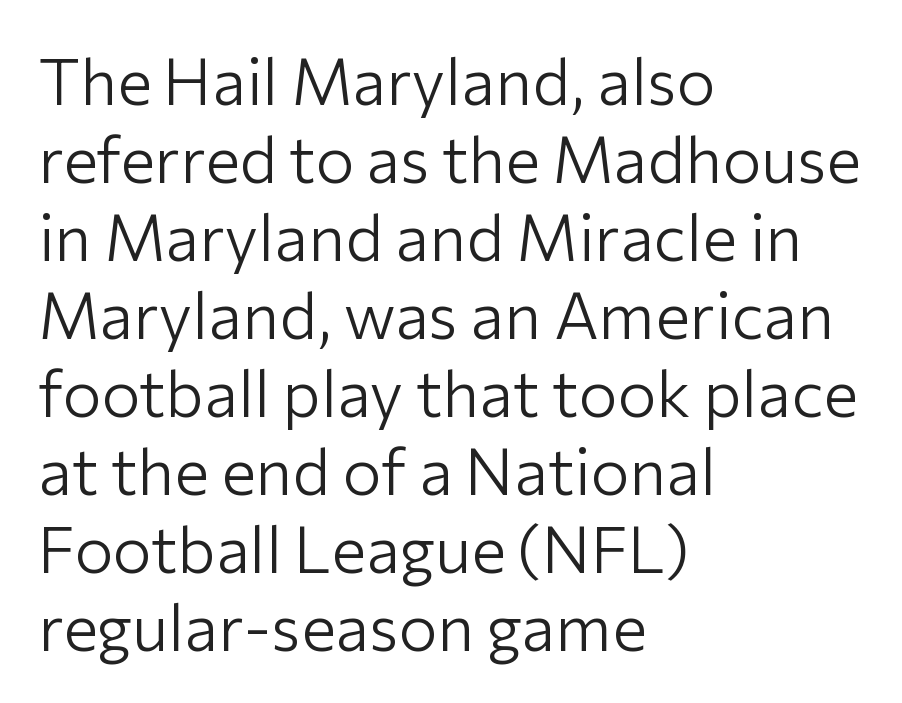
A light-to-regular cut is what we see here. Think of a printed novel: that variable character pitch is what you see here. Lines of text with bare space underneath. In CSS terms this would be text-align: left. Standard letterfit; no display-style spreading of the glyphs.
